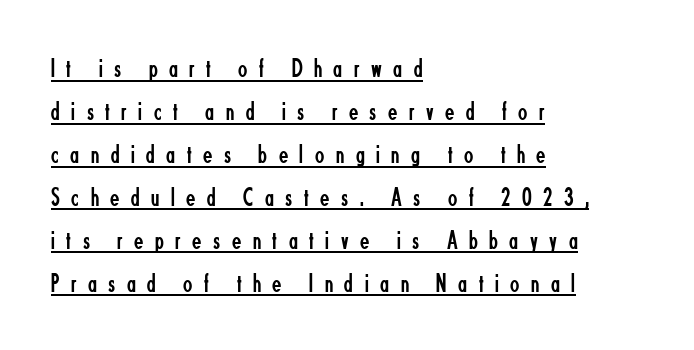
The image shows 27 px text type, upright; set left-aligned, normal line spacing (1.59x), unusually wide letter spacing (+0.43 em), underlined.
